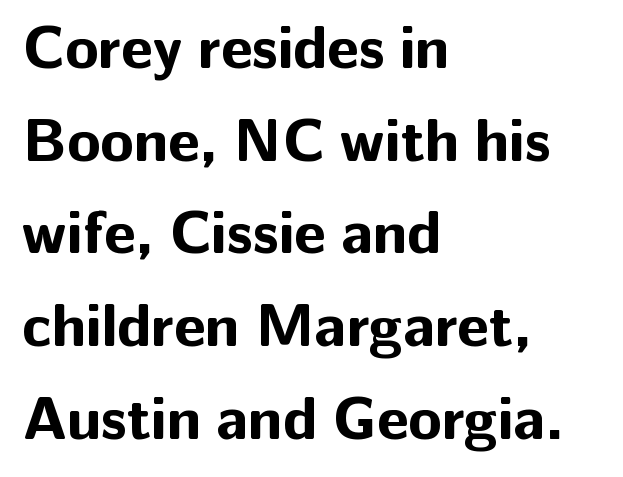
{"serif": "no", "italic": "no", "bold": "yes", "weight": "bold", "width": "normal", "stroke_contrast": "low", "x_height": "medium", "monospaced": "no", "underline": "no", "align": "left", "line_spacing": "normal", "line_spacing_ratio": 1.52, "letter_spacing": "normal", "letter_spacing_em": 0.0, "glyph_px": 61}
